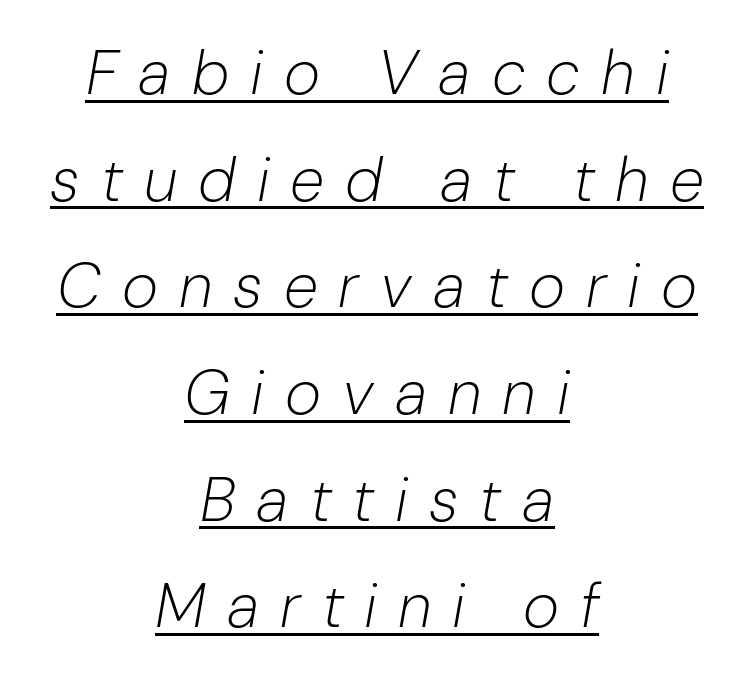
Between one letter and the next there's a generous, obvious gap. The string is rendered with underlining switched on. The typesetter chose a symmetrical, centered arrangement here. Characters are canted at an angle relative to the baseline's perpendicular. Do the characters align in a grid? No, the font is proportional. The typeface has the unassuming heft of standard copy or less.
